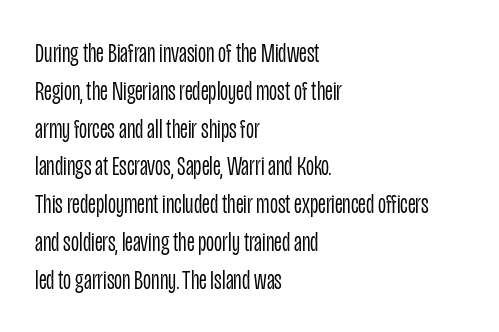
Left-aligned paragraph, ragged on the right. Each word holds together tightly as a unit, with standard inter-letter gaps. The designer went with a sans here, leaving each stem footless. No letter is thick-stroked: the sample isn't bold. Descenders are the only things crossing below the line.
